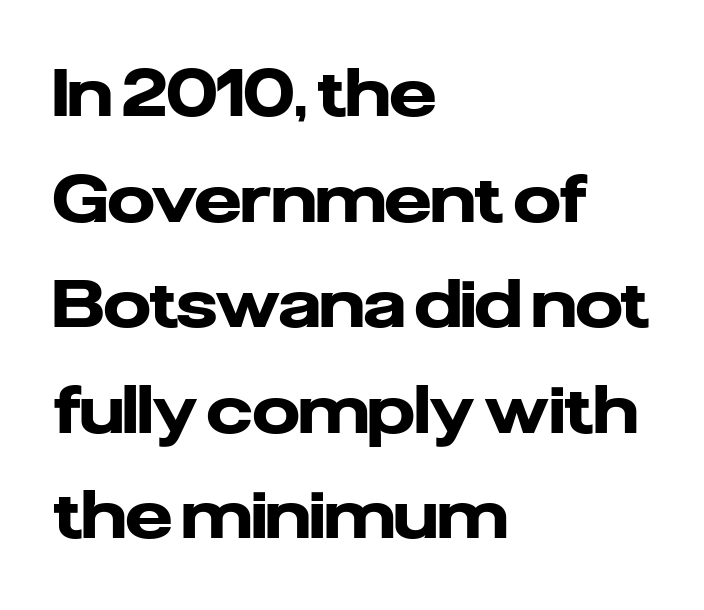
The image shows 66 px heavy sans-serif type, upright; set left-aligned, normal line spacing (1.6x), normal letter spacing, not underlined; low stroke contrast and a medium x-height.
